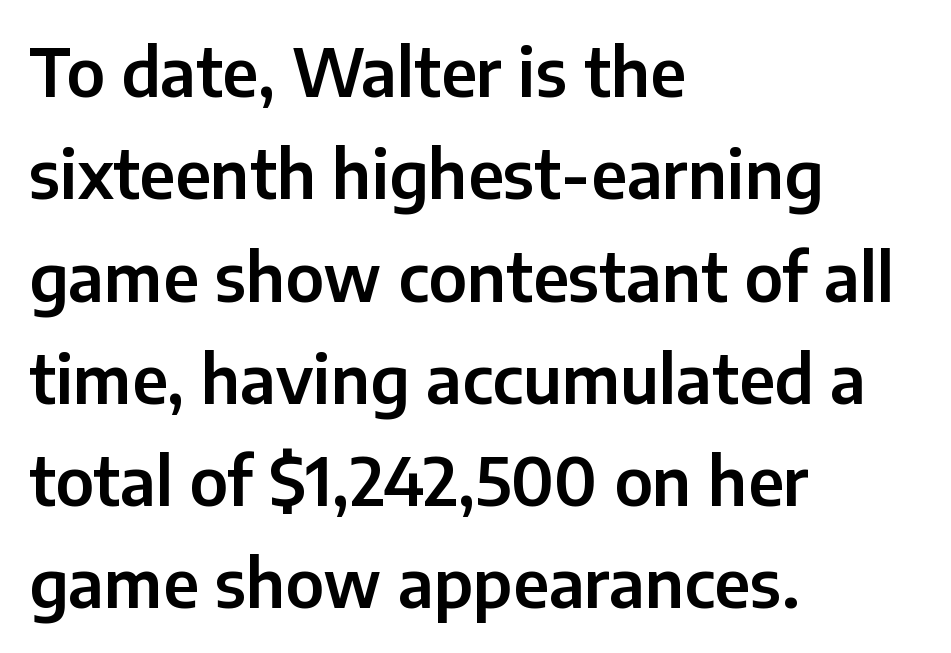
Reading down the block, your eye returns to a fixed left position each line. Whoever set this chose a conventional vertical rhythm. The rendering uses natural spacing where letterforms have individual widths. The characters display no serif detailing; their extremities are plain.
